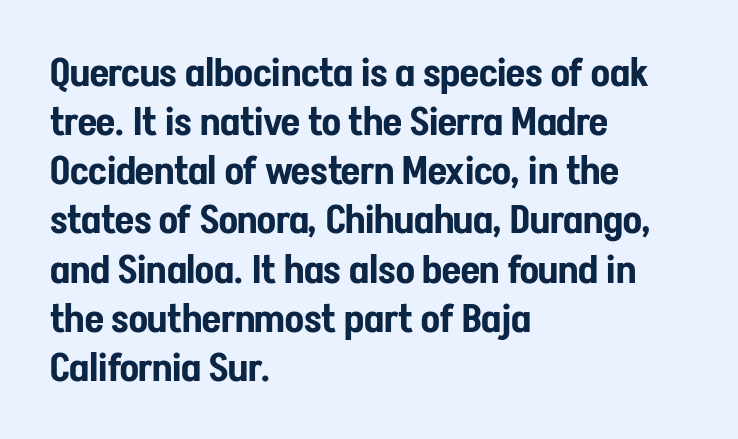
Q: Is the text italic (slanted)? A: No, it is upright.
Q: Is the typeface a serif or a sans-serif typeface? A: Sans-serif.
Q: Is the text underlined? A: No.
Q: How is the paragraph aligned? A: Left-aligned.
Q: Is the spacing between letters normal or unusually wide? A: Normal.
Q: Is the spacing between lines tight, normal or loose? A: Normal.
Q: Width (condensed, normal, or wide)? A: Condensed.
Q: Stroke contrast? A: Low.
Q: x-height? A: Medium.
Q: Monospaced? A: No.
